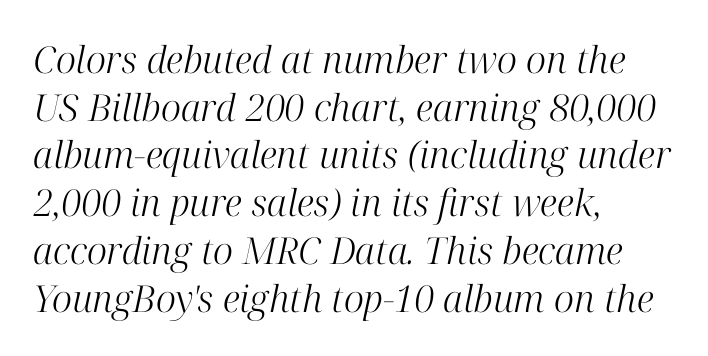
Which margin do the lines hug? The left one — the right edge is uneven. Notice how descenders clear the ascenders below comfortably — that's standard leading. Do the characters align in a grid? No, the font is proportional. This rendering features lettering with no underline. This rendering leaves character spacing at its baseline value. Looking at the ascenders, they clearly lean.
